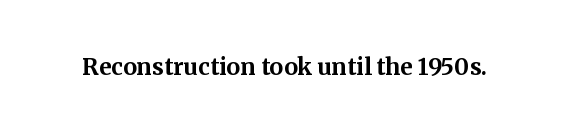
Q: Is the text bold? A: Yes.
Q: Is the text italic (slanted)? A: No, it is upright.
Q: Is the text underlined? A: No.
Q: Is the spacing between letters normal or unusually wide? A: Normal.
